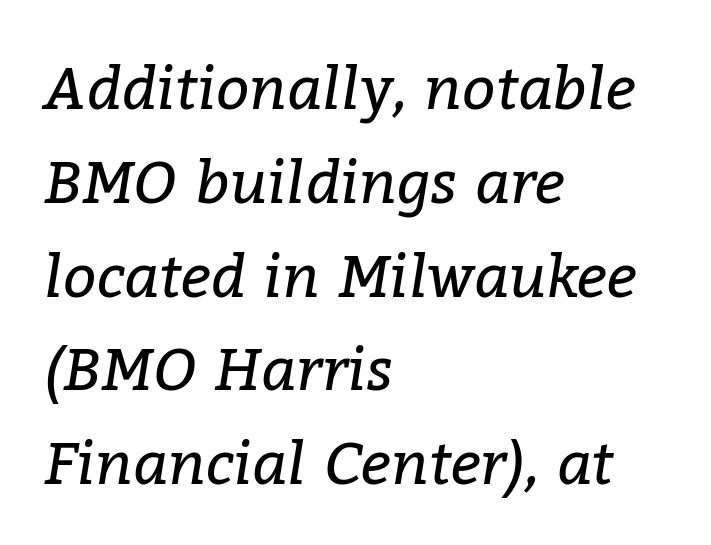
Q: Is the text bold? A: No.
Q: Is the text italic (slanted)? A: Yes, it leans right by about 9 degrees.
Q: Is the typeface a serif or a sans-serif typeface? A: Serif.
Q: Is the text underlined? A: No.
Q: How is the paragraph aligned? A: Left-aligned.
Q: Is the spacing between letters normal or unusually wide? A: Normal.
Q: Is the spacing between lines tight, normal or loose? A: Normal.
Q: Width (condensed, normal, or wide)? A: Normal.
Q: Stroke contrast? A: Low.
Q: x-height? A: Medium.
Q: Monospaced? A: No.
